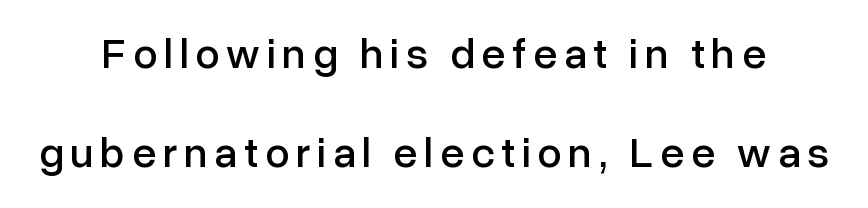
The image shows 43 px sans-serif type, upright; set loose line spacing (2.3x), not underlined; low stroke contrast and a medium x-height.
